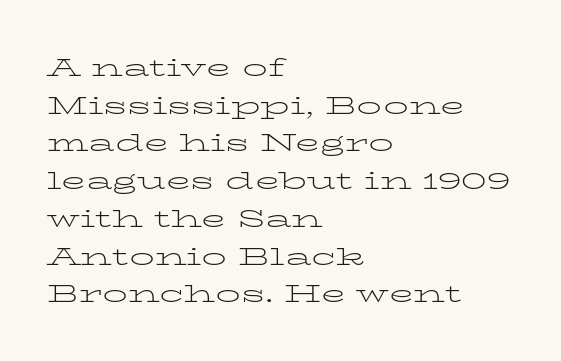
{"italic": "no", "bold": "no", "underline": "no", "align": "left", "line_spacing": "normal", "line_spacing_ratio": 1.51, "letter_spacing": "normal", "letter_spacing_em": 0.0, "glyph_px": 25}
